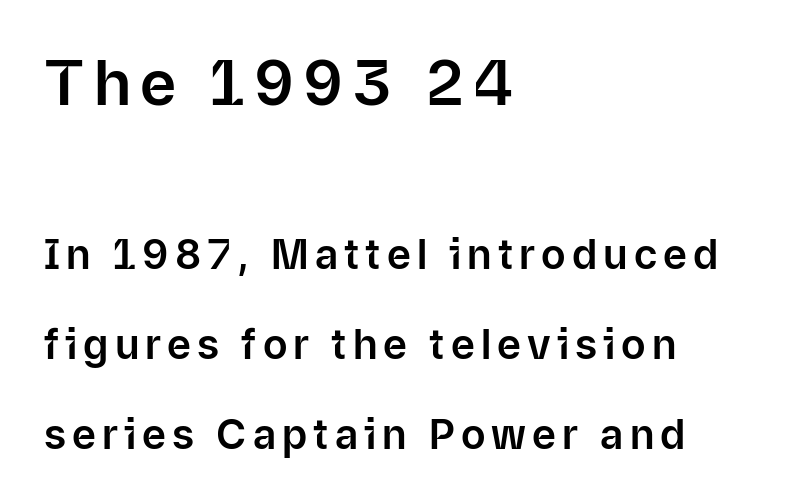
The glyphs are unaccompanied by any horizontal stroke below them. The line-height multiplier appears high, well above default. The type sits square on the baseline with zero lean. Compared with a centered layout, this one pins lines to the left instead. The rendering uses natural spacing where letterforms have individual widths. The composition opens big and finishes small.
